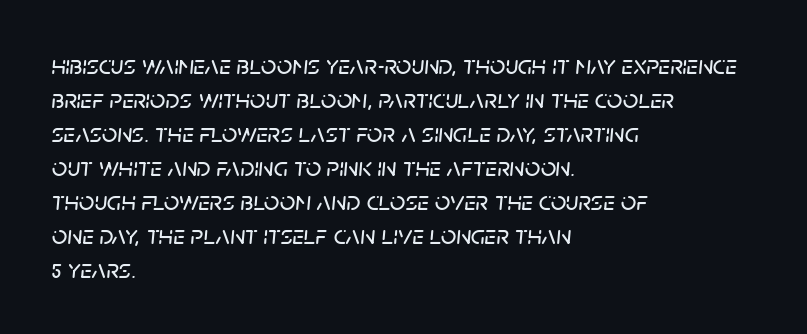
The image shows 27 px text type, italic (leaning right); set left-aligned, normal line spacing (1.26x), normal letter spacing, not underlined.
